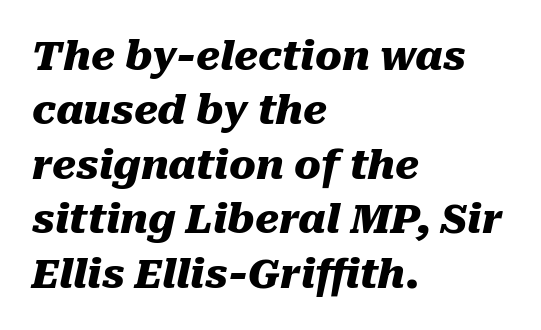
The image shows 40 px heavy type, italic (leaning right); set left-aligned, normal line spacing (1.36x), normal letter spacing, not underlined; medium stroke contrast and a medium x-height.
